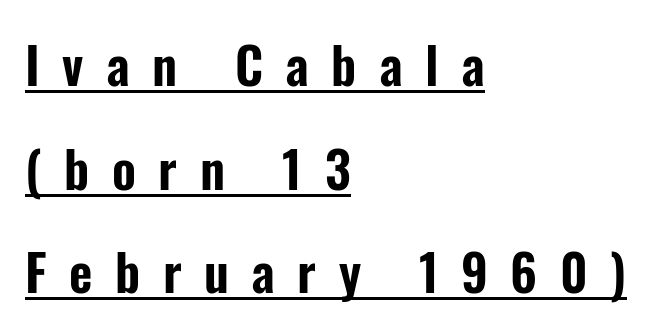
The rendering uses a large line-height, opening up the rows. Typeset ragged right — the left edge is the straight one. Is the letter spacing exaggerated? Yes — the characters are pushed far apart. The rendered words wear a rule along their underside. Do the characters align in a grid? No, the font is proportional.
